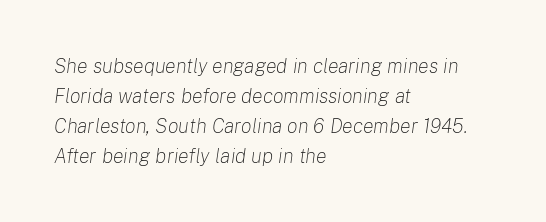
Q: Is the text bold? A: No.
Q: Is the text italic (slanted)? A: Yes, it leans right by about 8 degrees.
Q: Is the text underlined? A: No.
Q: How is the paragraph aligned? A: Left-aligned.
Q: Is the spacing between letters normal or unusually wide? A: Normal.
Q: Is the spacing between lines tight, normal or loose? A: Normal.
